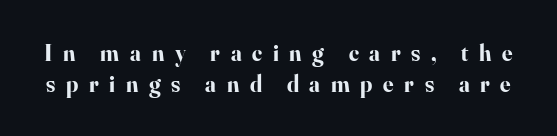
{"italic": "no", "bold": "yes", "underline": "no", "line_spacing": "normal", "line_spacing_ratio": 1.34, "letter_spacing": "wide", "letter_spacing_em": 0.46, "glyph_px": 23}
